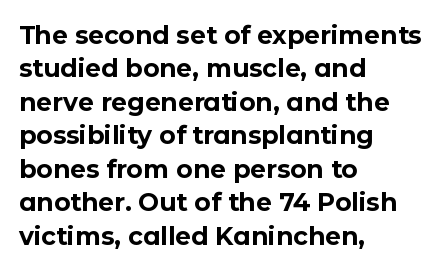
Q: Is the text bold? A: Yes.
Q: Is the text italic (slanted)? A: No, it is upright.
Q: Is the text underlined? A: No.
Q: How is the paragraph aligned? A: Left-aligned.
Q: Is the spacing between letters normal or unusually wide? A: Normal.
Q: Is the spacing between lines tight, normal or loose? A: Normal.
